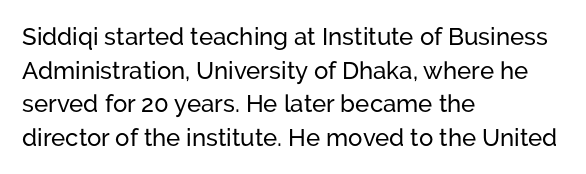
Leading matches the norm, producing a regular column. Every stem runs plumb, perpendicular to the baseline. Underline: absent. In CSS terms this would be text-align: left. Here the glyphs are tracked normally, forming tight word shapes.
